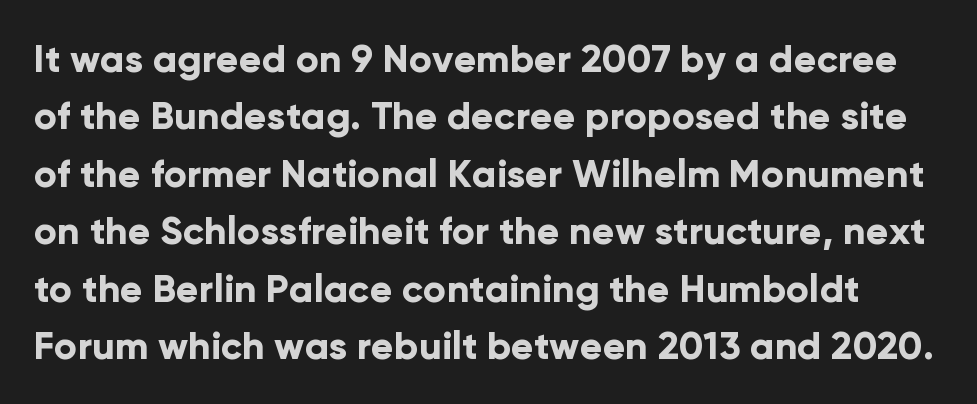
The image shows 38 px bold sans-serif type, upright; set normal line spacing (1.51x), normal letter spacing, not underlined; low stroke contrast and a medium x-height.
